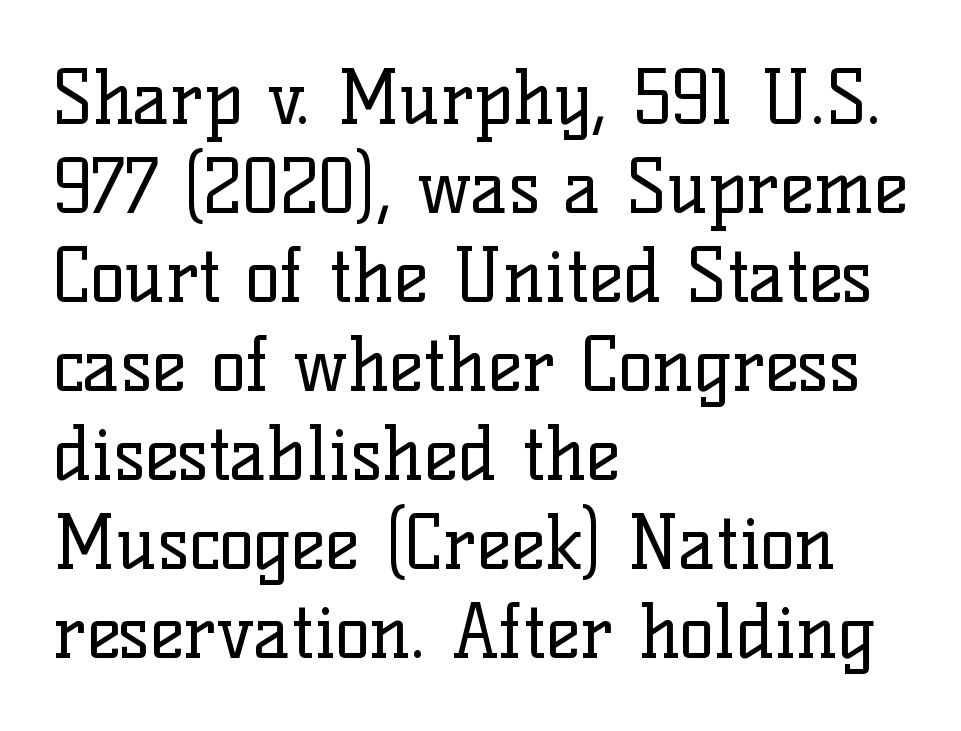
A typesetter would mark this as roman, not italic. Compared with a typical body face, this is equally light or lighter still. Between one letter and the next there's only the usual sliver of space. The passage shown is not underscored anywhere.
